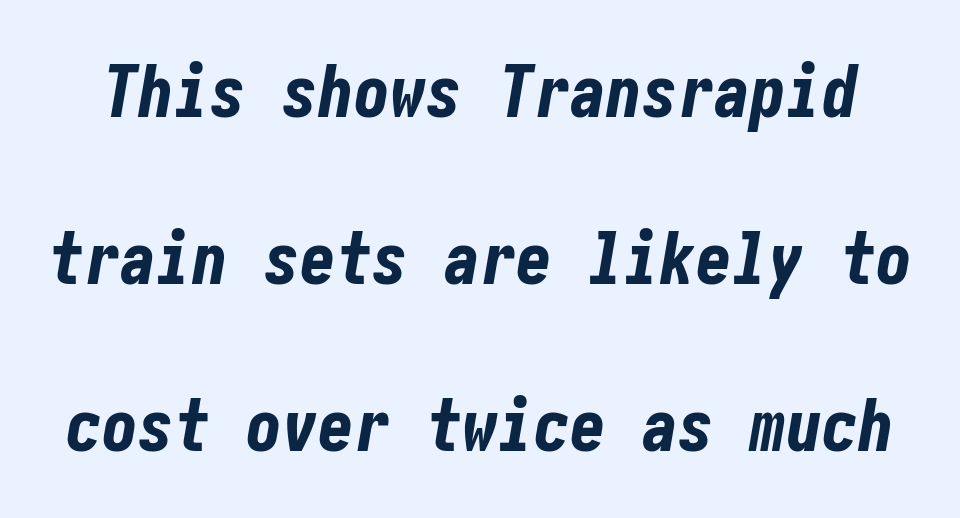
The image shows 72 px bold, condensed type, italic (leaning right); set loose line spacing (2.32x), normal letter spacing, not underlined; low stroke contrast and a medium x-height.
